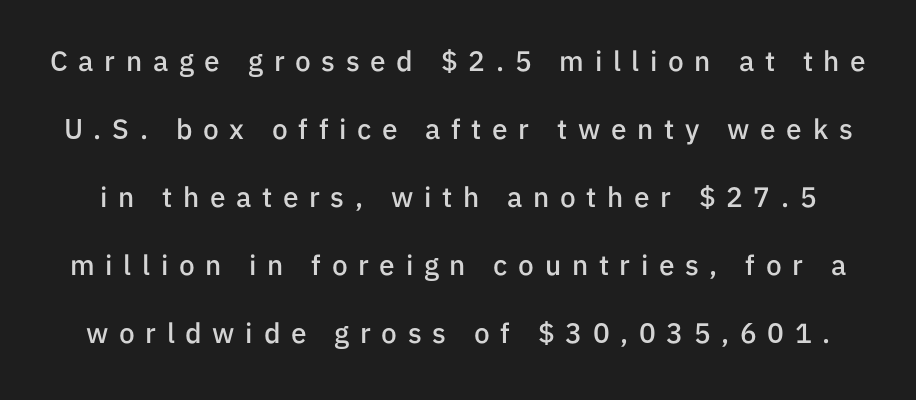
Typographically, this falls in the sans-serif category. Anything drawn beneath the words? Only blank space. Horizontal bands of white between lines are thick stripes. Stems and bowls a touch heavier than normal — semibold.
